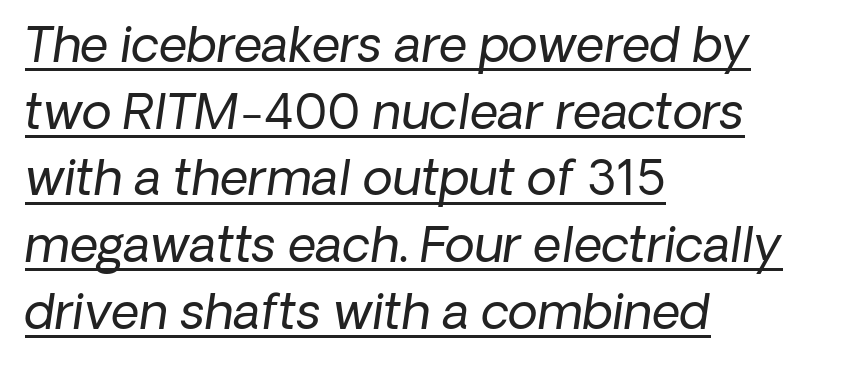
The image shows 49 px regular-weight sans-serif type; set left-aligned, normal line spacing (1.36x), normal letter spacing, underlined; low stroke contrast and a medium x-height.
